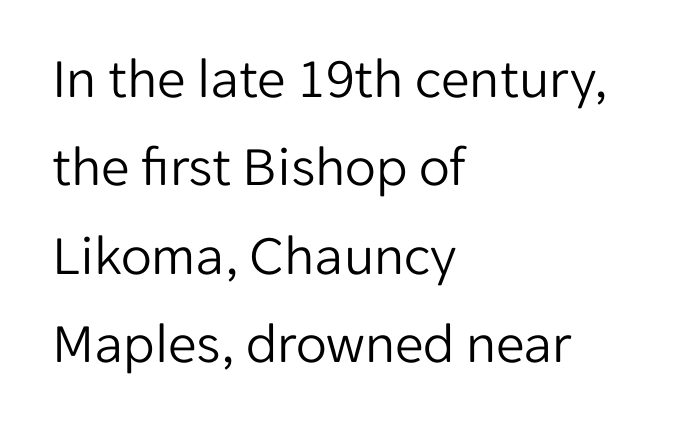
The image shows 57 px light sans-serif type, upright; set left-aligned, normal line spacing (1.55x), normal letter spacing, not underlined; low stroke contrast and a medium x-height.
